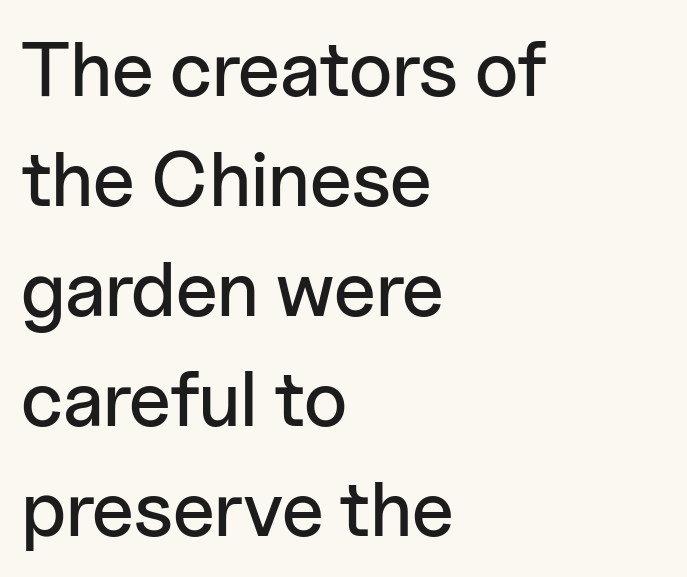
Q: Is the text italic (slanted)? A: No, it is upright.
Q: Is the typeface a serif or a sans-serif typeface? A: Sans-serif.
Q: Is the text underlined? A: No.
Q: How is the paragraph aligned? A: Left-aligned.
Q: Is the spacing between letters normal or unusually wide? A: Normal.
Q: Is the spacing between lines tight, normal or loose? A: Normal.
Q: Width (condensed, normal, or wide)? A: Normal.
Q: Stroke contrast? A: Low.
Q: x-height? A: Medium.
Q: Monospaced? A: No.
